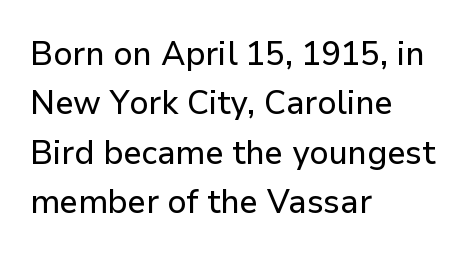
Q: Is the text italic (slanted)? A: No, it is upright.
Q: Is the typeface a serif or a sans-serif typeface? A: Sans-serif.
Q: Is the text underlined? A: No.
Q: How is the paragraph aligned? A: Left-aligned.
Q: Is the spacing between letters normal or unusually wide? A: Normal.
Q: Is the spacing between lines tight, normal or loose? A: Normal.
Q: Width (condensed, normal, or wide)? A: Normal.
Q: Stroke contrast? A: Low.
Q: x-height? A: Medium.
Q: Monospaced? A: No.
